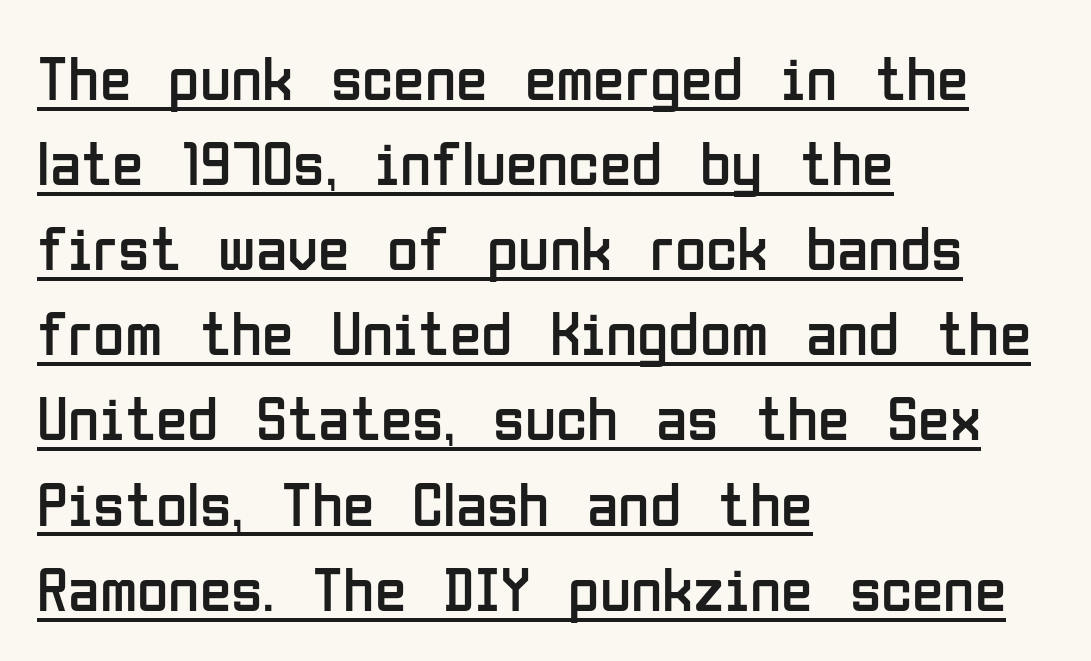
Spacing verdict: proportional, widths tailored to each character. You can tell it's not italic because the verticals are truly vertical. The lines in this sample share a left origin and differ only in where they stop. The vertical gap from one line to the next is medium. Descenders here cross a horizontal rule under the line. Students, note that the glyphs here touch the page at normal intervals.
